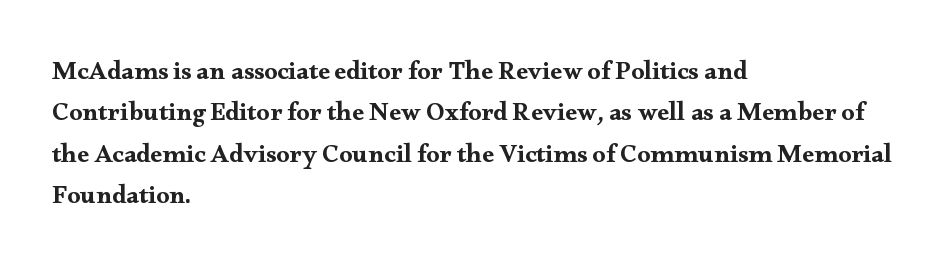
Q: Is the text italic (slanted)? A: No, it is upright.
Q: Is the text underlined? A: No.
Q: How is the paragraph aligned? A: Left-aligned.
Q: Is the spacing between letters normal or unusually wide? A: Normal.
Q: Is the spacing between lines tight, normal or loose? A: Normal.
